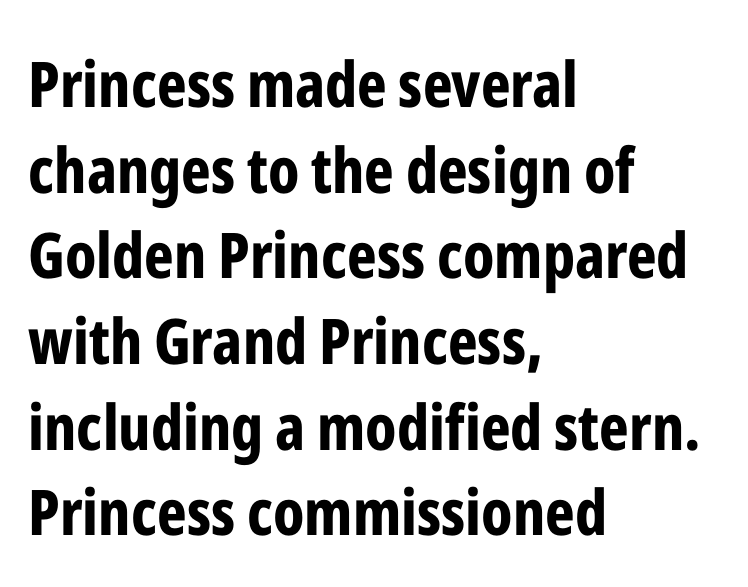
{"serif": "no", "italic": "no", "bold": "yes", "weight": "bold", "width": "condensed", "stroke_contrast": "low", "x_height": "medium", "monospaced": "no", "underline": "no", "align": "left", "line_spacing": "normal", "line_spacing_ratio": 1.36, "letter_spacing": "normal", "letter_spacing_em": 0.0, "glyph_px": 63}
